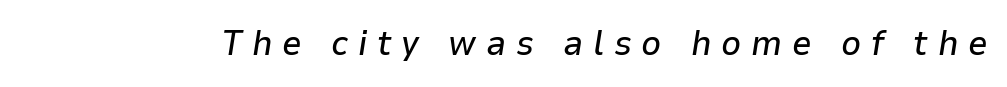
Q: Is the text italic (slanted)? A: Yes, it leans right by about 9 degrees.
Q: Is the text underlined? A: No.
Q: Is the spacing between letters normal or unusually wide? A: Unusually wide.
Q: Width (condensed, normal, or wide)? A: Normal.
Q: Stroke contrast? A: Low.
Q: x-height? A: Medium.
Q: Monospaced? A: No.
